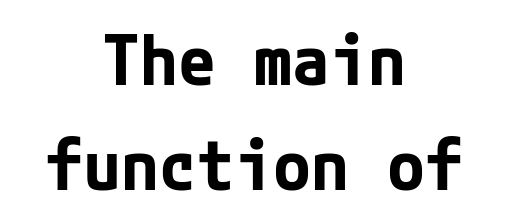
The image shows 69 px bold sans-serif type, upright; set centered, normal line spacing (1.52x), normal letter spacing, not underlined; low stroke contrast and a medium x-height.
